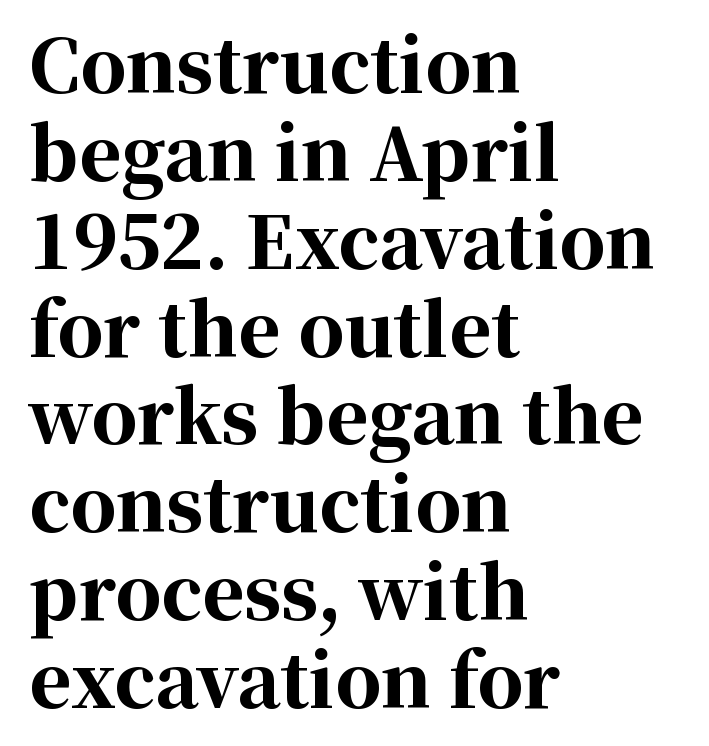
Q: Is the text bold? A: Yes.
Q: Is the text italic (slanted)? A: No, it is upright.
Q: Is the typeface a serif or a sans-serif typeface? A: Serif.
Q: Is the text underlined? A: No.
Q: How is the paragraph aligned? A: Left-aligned.
Q: Is the spacing between letters normal or unusually wide? A: Normal.
Q: Width (condensed, normal, or wide)? A: Normal.
Q: Stroke contrast? A: High.
Q: x-height? A: Medium.
Q: Monospaced? A: No.
